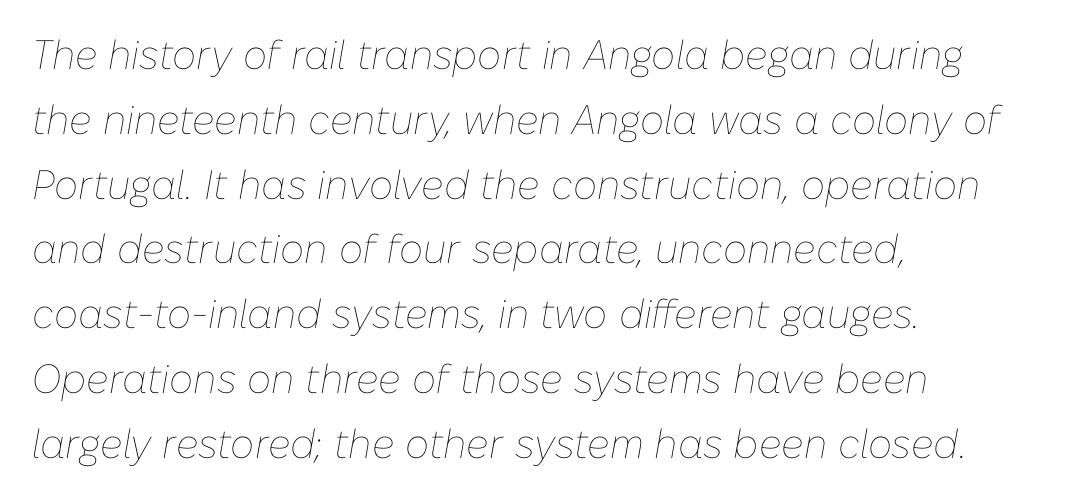
{"italic": "yes", "lean": "right", "slant_degrees": 10, "bold": "no", "weight": "thin", "width": "normal", "stroke_contrast": "low", "x_height": "medium", "monospaced": "no", "underline": "no", "align": "left", "line_spacing": "normal", "line_spacing_ratio": 1.58, "letter_spacing": "normal", "letter_spacing_em": 0.0, "glyph_px": 41}
